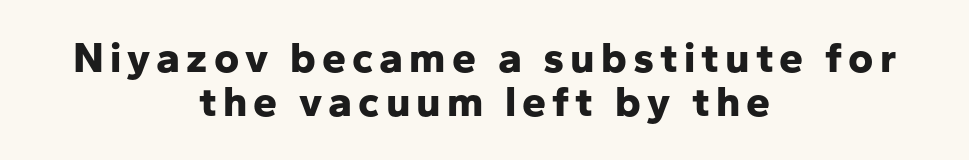
Italic? Not at all — the glyphs are vertical. The rendering uses natural spacing where letterforms have individual widths. You can tell from the bare stems that sans-serif type was used. Plenty of ink on the page — the face is bold.
